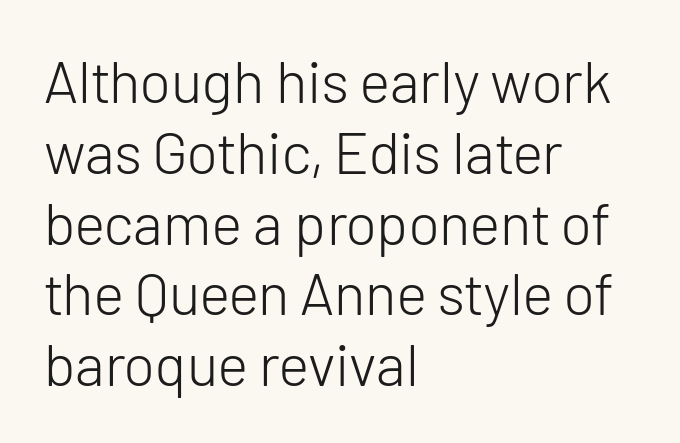
The image shows 59 px light sans-serif type, upright; set left-aligned, line spacing 1.2x, normal letter spacing, not underlined; low stroke contrast and a medium x-height.
